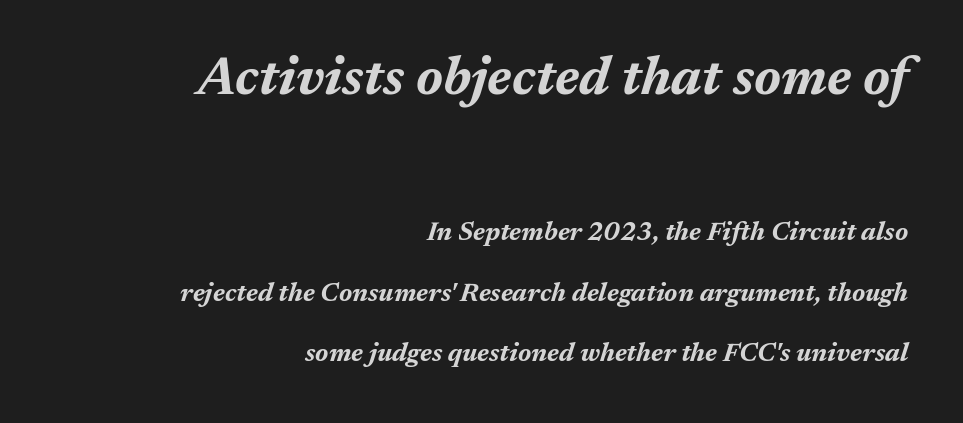
The image shows 53 px bold type, italic (leaning right); set right-aligned, loose line spacing (2.32x), normal letter spacing, not underlined; the first (top) block is 2.04x larger; medium stroke contrast and a medium x-height.
